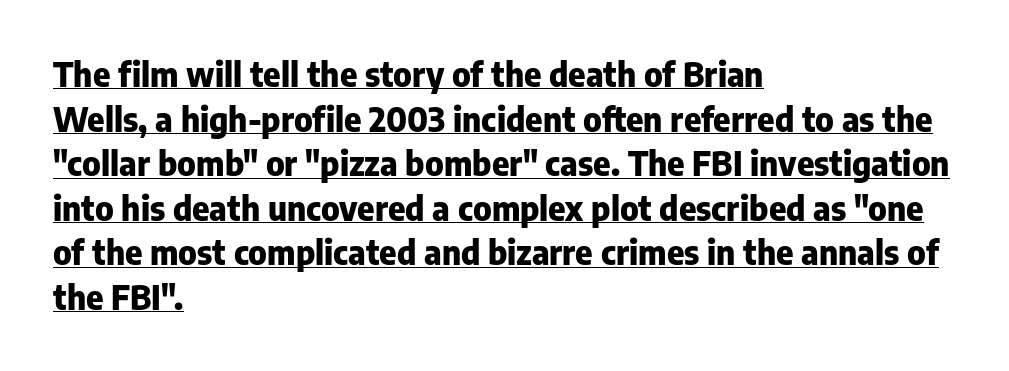
{"serif": "no", "italic": "no", "bold": "yes", "weight": "heavy", "width": "normal", "stroke_contrast": "low", "x_height": "medium", "monospaced": "no", "underline": "yes", "align": "left", "line_spacing": "normal", "line_spacing_ratio": 1.35, "letter_spacing": "normal", "letter_spacing_em": 0.0, "glyph_px": 33}
